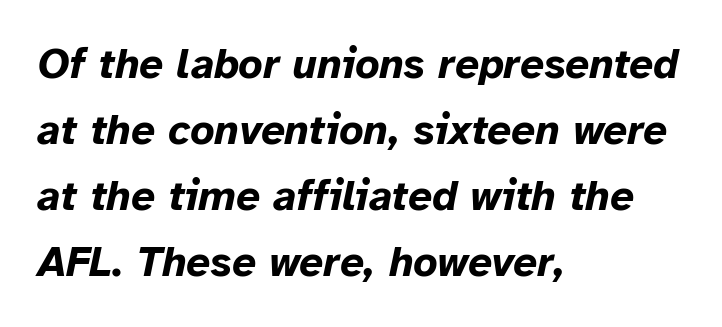
Successive baselines arrive at the customary interval. Posture: slanted. The rendering uses natural spacing where letterforms have individual widths. The rendering uses a bold face; every stroke is thick and dark. The rendering anchors every line to the left-hand side.
